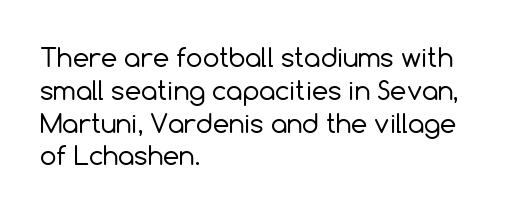
{"italic": "no", "bold": "no", "underline": "no", "align": "left", "line_spacing": "normal", "line_spacing_ratio": 1.26, "letter_spacing": "normal", "letter_spacing_em": 0.0, "glyph_px": 26}
